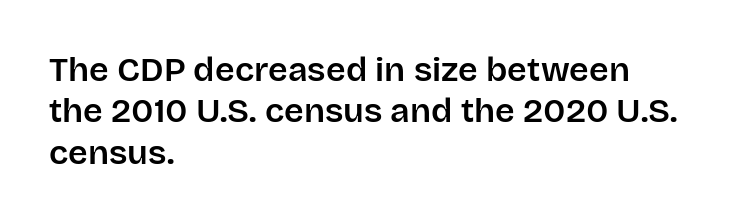
Every character sits straight up, as roman type does. This rendering employs a face without finishing strokes, i.e., a sans-serif. The space directly below the letters is spotless. Line beginnings align vertically; line endings do not.
